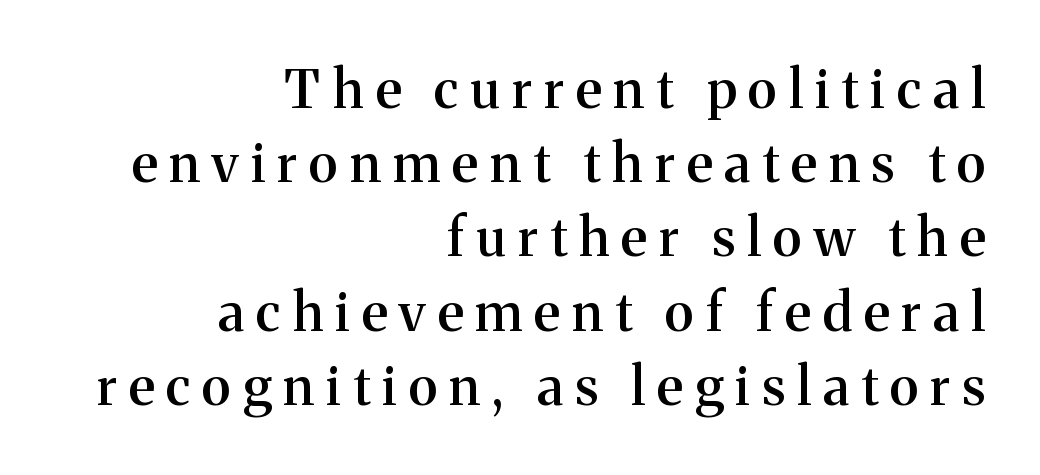
The image shows 53 px semibold serif type, upright; set right-aligned, normal line spacing (1.4x), unusually wide letter spacing (+0.23 em), not underlined; medium stroke contrast and a medium x-height.
